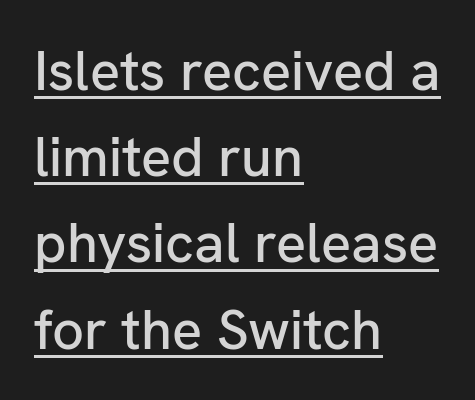
Q: Is the text italic (slanted)? A: No, it is upright.
Q: Is the typeface a serif or a sans-serif typeface? A: Sans-serif.
Q: Is the text underlined? A: Yes.
Q: How is the paragraph aligned? A: Left-aligned.
Q: Is the spacing between letters normal or unusually wide? A: Normal.
Q: Is the spacing between lines tight, normal or loose? A: Normal.
Q: Width (condensed, normal, or wide)? A: Normal.
Q: Stroke contrast? A: Low.
Q: x-height? A: Medium.
Q: Monospaced? A: No.
